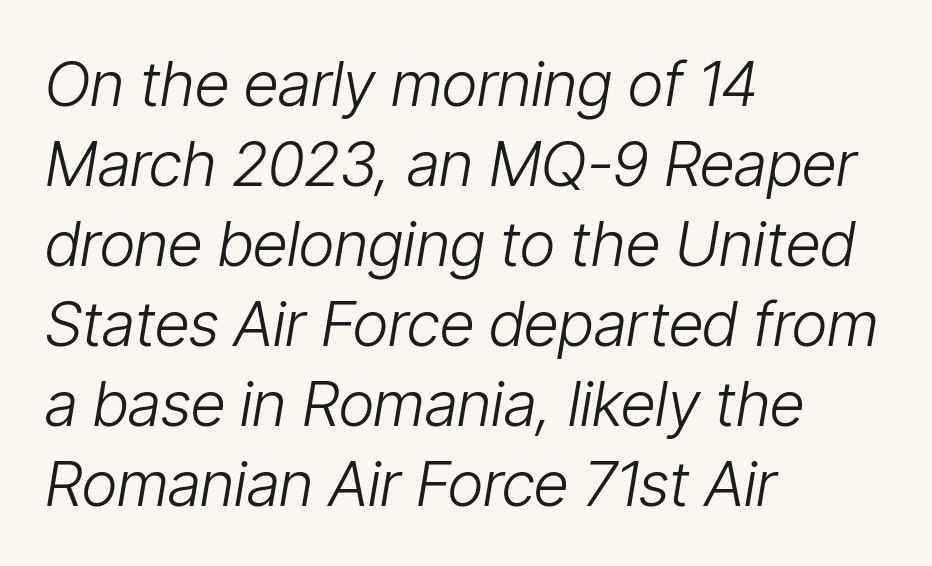
Quick note: interline space is typical. The face used here is proportionally spaced, like ordinary book or web type. Characters are canted at an angle relative to the baseline's perpendicular. The glyphs are unaccompanied by any horizontal stroke below them.
